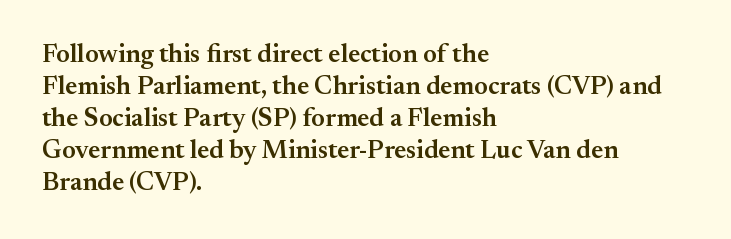
Each row of text sits above clean, open space. In CSS terms this would be text-align: left. Is the type bold? Partly — it's a semibold, heavier than regular but not fully bold. The font's upright variant was chosen for this text. Nothing unusual about the tracking: characters are spaced as the font intends.
